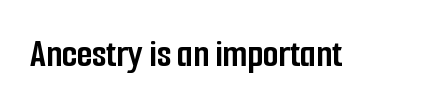
The image shows 40 px semibold, condensed sans-serif type, upright; set normal letter spacing, not underlined; low stroke contrast and a medium x-height.
